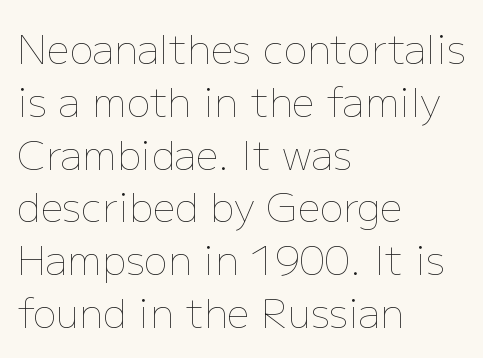
{"italic": "no", "bold": "no", "weight": "thin", "width": "normal", "stroke_contrast": "low", "x_height": "medium", "monospaced": "no", "underline": "no", "align": "left", "line_spacing": "normal", "line_spacing_ratio": 1.32, "letter_spacing": "normal", "letter_spacing_em": 0.0, "glyph_px": 40}
